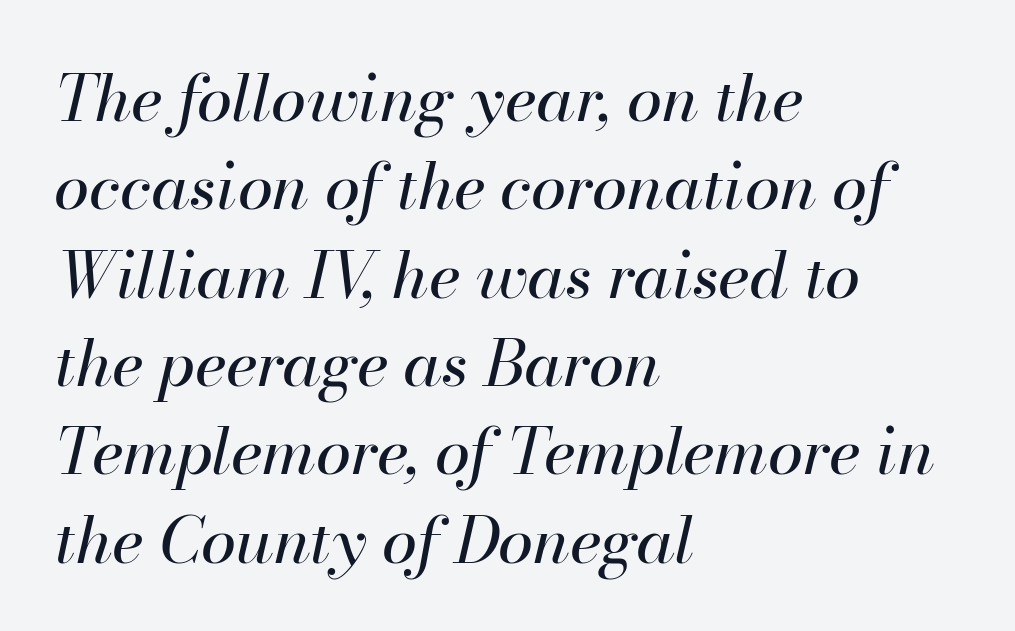
Summary of vertical rhythm: regular, with standard interline spacing. In CSS terms this would be text-align: left. Nothing unusual about the tracking: characters are spaced as the font intends. Stems and bowls with no extra thickness — not bold.
